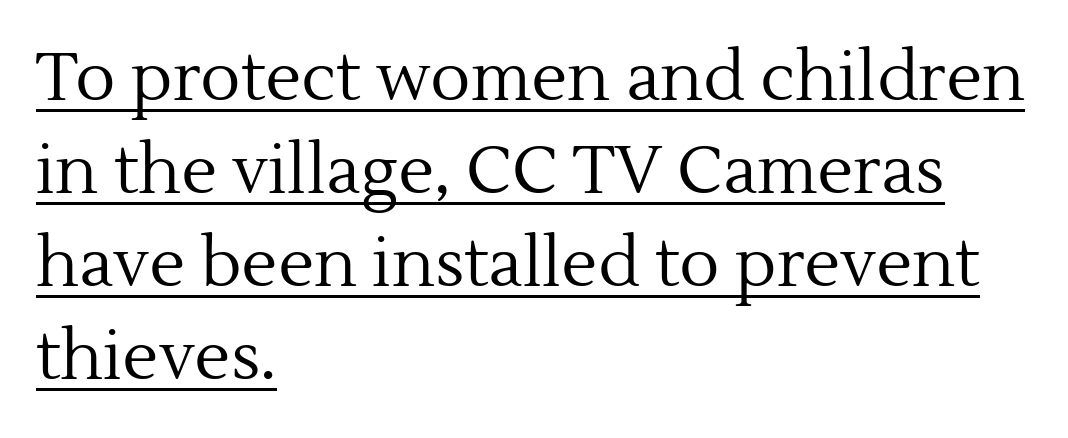
The image shows 67 px regular-weight serif type, upright; set left-aligned, normal line spacing (1.39x), normal letter spacing, underlined; a medium x-height.
